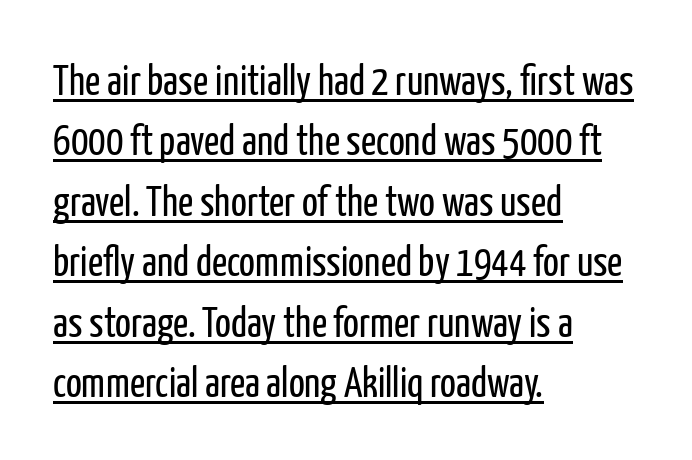
The image shows 42 px regular-weight, condensed sans-serif type, upright; set left-aligned, normal line spacing (1.44x), normal letter spacing, underlined; low stroke contrast and a medium x-height.
